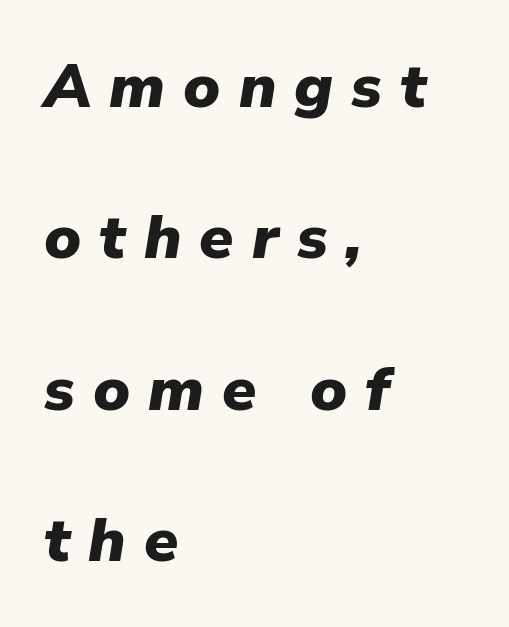
{"italic": "yes", "lean": "right", "slant_degrees": 9, "bold": "yes", "weight": "heavy", "width": "normal", "stroke_contrast": "low", "x_height": "medium", "monospaced": "no", "underline": "no", "align": "left", "line_spacing": "loose", "line_spacing_ratio": 2.44, "letter_spacing": "wide", "letter_spacing_em": 0.29, "glyph_px": 62}
